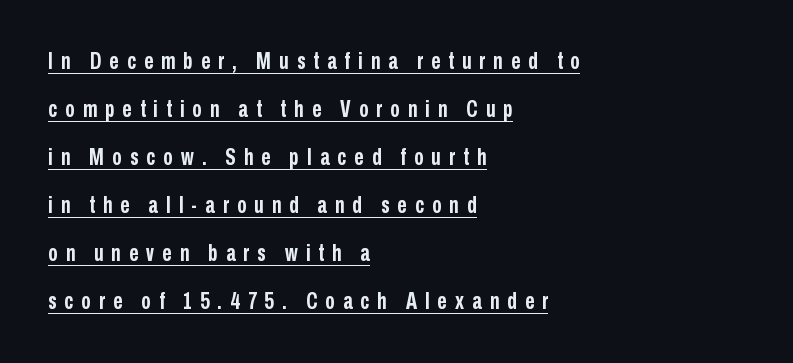
The image shows 23 px bold type, upright; set left-aligned, loose line spacing (2.09x), unusually wide letter spacing (+0.35 em), underlined.
